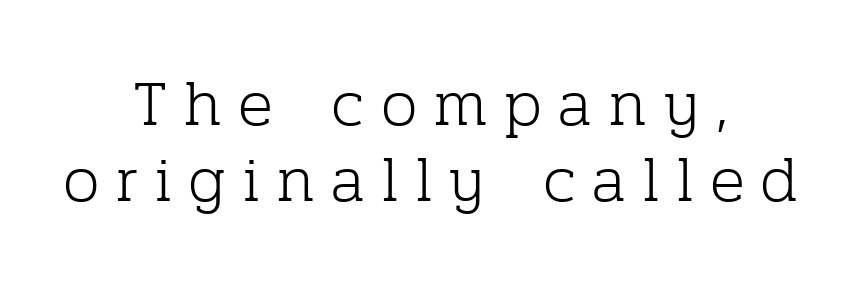
The image shows 65 px light serif type, upright; set centered, line spacing 1.17x, unusually wide letter spacing (+0.25 em), not underlined; low stroke contrast and a medium x-height.
